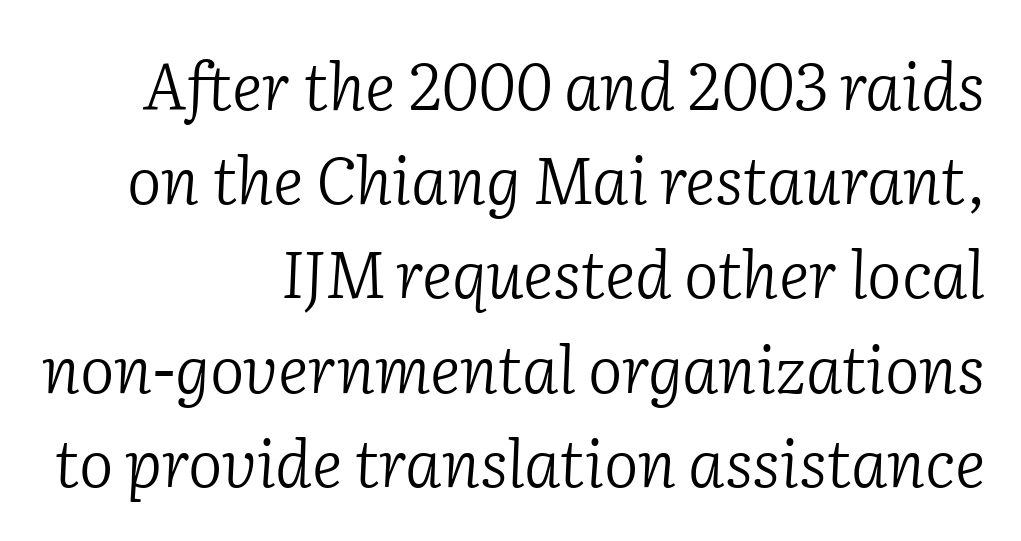
Is the type heavy? It reads as light-to-regular instead. Designer's note — italics engaged. Compared with a flush-left layout, this one pins lines to the opposite, right side. No extra tracking has been applied to these lines. Vertical spacing — default. Rule under the text: the space is simply empty.
